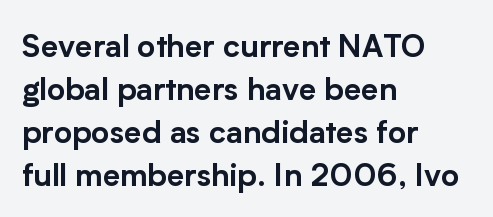
The image shows 31 px sans-serif type, upright; set left-aligned, normal line spacing (1.39x), normal letter spacing, not underlined; low stroke contrast and a medium x-height.
